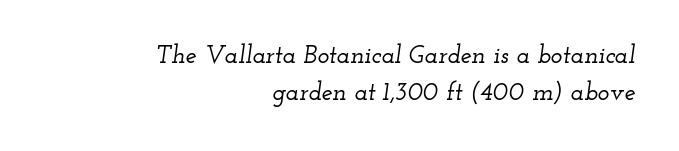
{"italic": "yes", "lean": "right", "slant_degrees": 12, "underline": "no", "align": "right", "line_spacing": "normal", "line_spacing_ratio": 1.47, "letter_spacing": "normal", "letter_spacing_em": 0.0, "glyph_px": 25}
